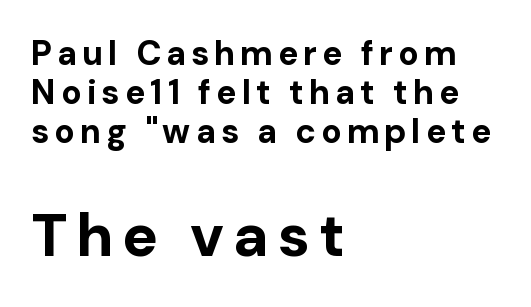
The image shows 60 px bold sans-serif type, upright; set left-aligned, tight line spacing (1.15x), not underlined; the second (bottom) block is 1.76x larger; low stroke contrast and a medium x-height.
